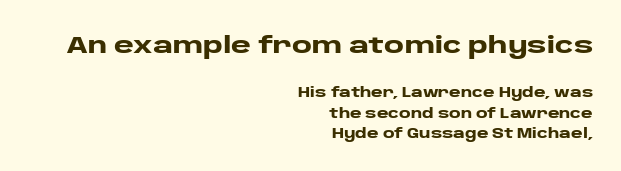
The image shows 24 px bold type, upright; set right-aligned, normal line spacing (1.46x), normal letter spacing, not underlined; the first (top) block is 1.71x larger.
